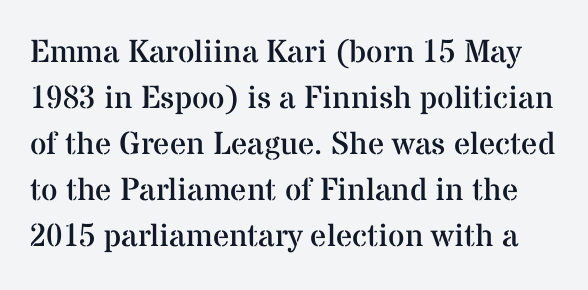
A quiet, ordinary-to-light weight characterises the typeface. Does the leading feel generous? No, just average. This sample has the flowing, uneven cadence of proportional lettering. The string is rendered with underlining switched off. Observe the ordinary spacing: letters are neighbours, not strangers. Stroke terminals: seriffed.
